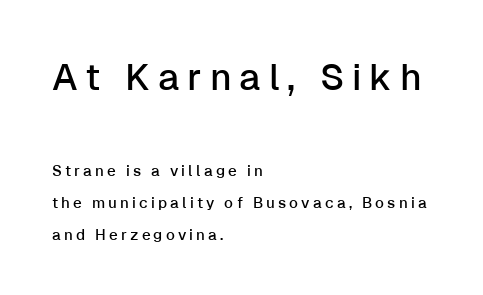
{"serif": "no", "italic": "no", "width": "normal", "stroke_contrast": "low", "x_height": "medium", "monospaced": "no", "underline": "no", "align": "left", "line_spacing": "loose", "line_spacing_ratio": 2.12, "letter_spacing": "wide", "letter_spacing_em": 0.21, "larger_block": "first", "size_ratio": 2.47, "glyph_px": 37}
